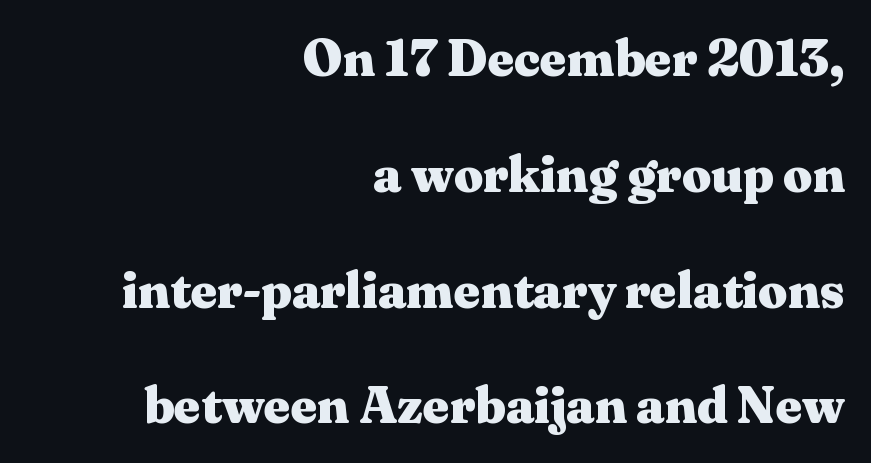
{"serif": "yes", "italic": "no", "bold": "yes", "weight": "heavy", "width": "wide", "stroke_contrast": "medium", "x_height": "medium", "monospaced": "no", "underline": "no", "align": "right", "line_spacing": "loose", "line_spacing_ratio": 2.27, "letter_spacing": "normal", "letter_spacing_em": 0.0, "glyph_px": 51}
